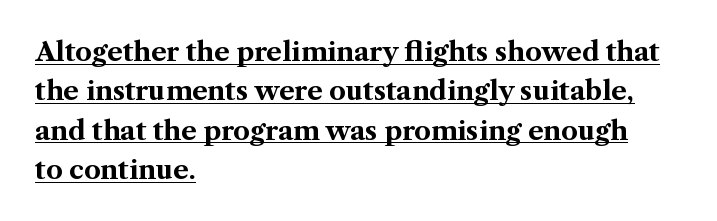
The image shows 26 px bold type, upright; set left-aligned, normal line spacing (1.51x), normal letter spacing, underlined.
